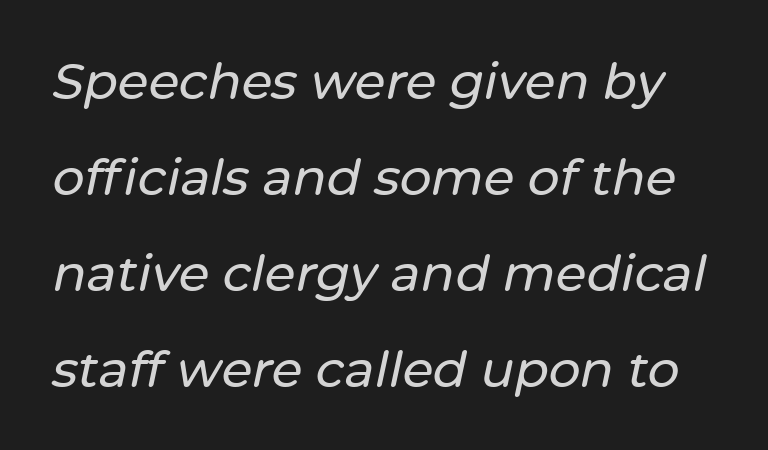
Q: Is the text italic (slanted)? A: Yes, it leans right by about 12 degrees.
Q: Is the text underlined? A: No.
Q: Is the spacing between letters normal or unusually wide? A: Normal.
Q: Is the spacing between lines tight, normal or loose? A: Loose.
Q: Width (condensed, normal, or wide)? A: Normal.
Q: Stroke contrast? A: Low.
Q: x-height? A: Medium.
Q: Monospaced? A: No.
